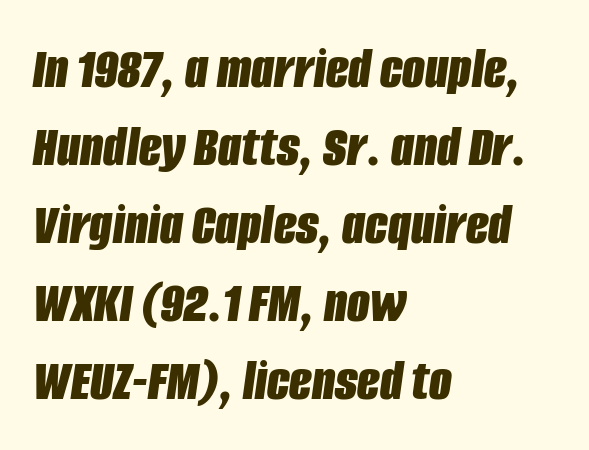
Spacing verdict: proportional, widths tailored to each character. Whoever set this chose a conventional vertical rhythm. Look at the tracking — it's just the regular setting, nothing added. Emphasis by weight is at full strength: bold.
